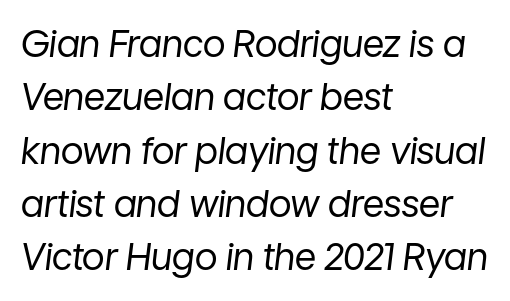
Q: Is the text bold? A: No.
Q: Is the text italic (slanted)? A: Yes, it leans right by about 7 degrees.
Q: Is the text underlined? A: No.
Q: How is the paragraph aligned? A: Left-aligned.
Q: Is the spacing between letters normal or unusually wide? A: Normal.
Q: Is the spacing between lines tight, normal or loose? A: Normal.
Q: Width (condensed, normal, or wide)? A: Normal.
Q: Stroke contrast? A: Low.
Q: x-height? A: Medium.
Q: Monospaced? A: No.
